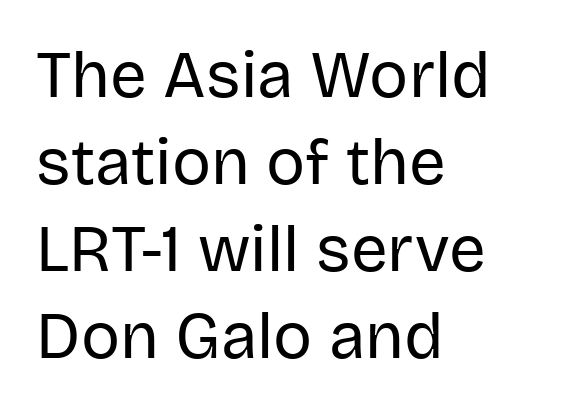
The lines are quadded left. Quick note: underline off. Nothing unusual about the tracking: characters are spaced as the font intends. The typeface has the unassuming heft of standard copy or less. Is there much room between lines? A standard amount, neither cramped nor airy.
